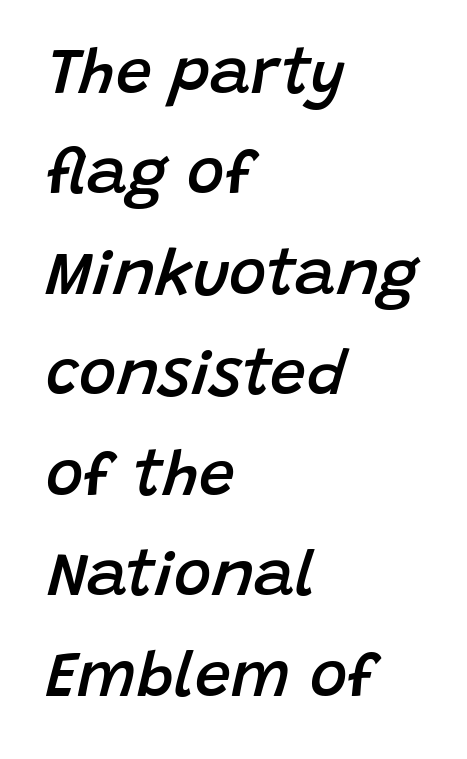
{"italic": "yes", "lean": "right", "slant_degrees": 15, "bold": "semi", "weight": "semibold", "width": "normal", "stroke_contrast": "low", "x_height": "large", "monospaced": "no", "underline": "no", "align": "left", "line_spacing": "normal", "line_spacing_ratio": 1.57, "letter_spacing": "normal", "letter_spacing_em": 0.0, "glyph_px": 64}
